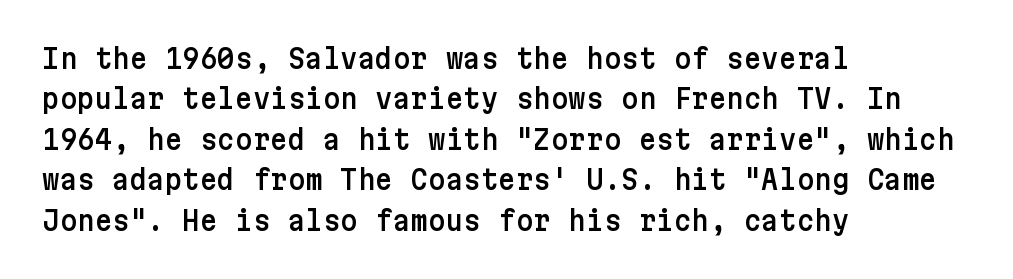
Q: Is the text italic (slanted)? A: No, it is upright.
Q: Is the text underlined? A: No.
Q: How is the paragraph aligned? A: Left-aligned.
Q: Is the spacing between letters normal or unusually wide? A: Normal.
Q: Is the spacing between lines tight, normal or loose? A: Normal.
